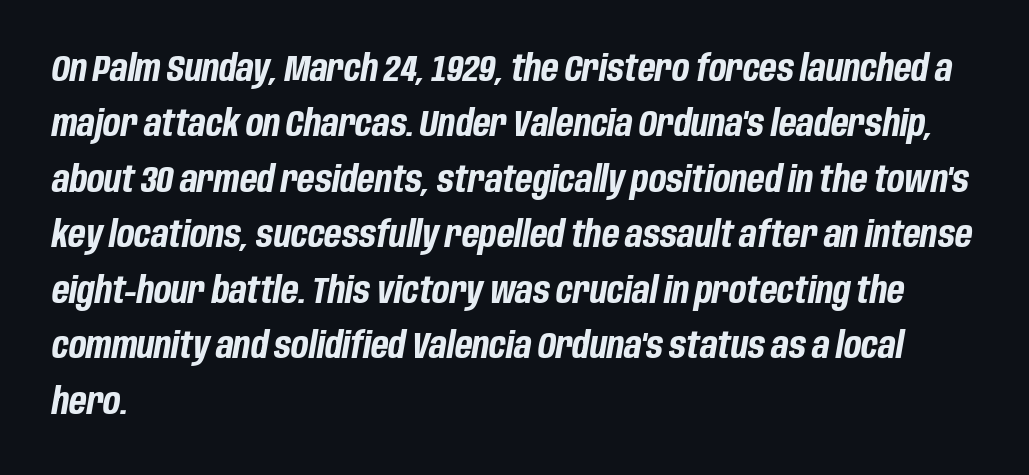
Vertical spacing — default. The specimen reads as italic at a glance. All the whitespace from short lines collects on the right. These lines are rendered in a variable-pitch font.
